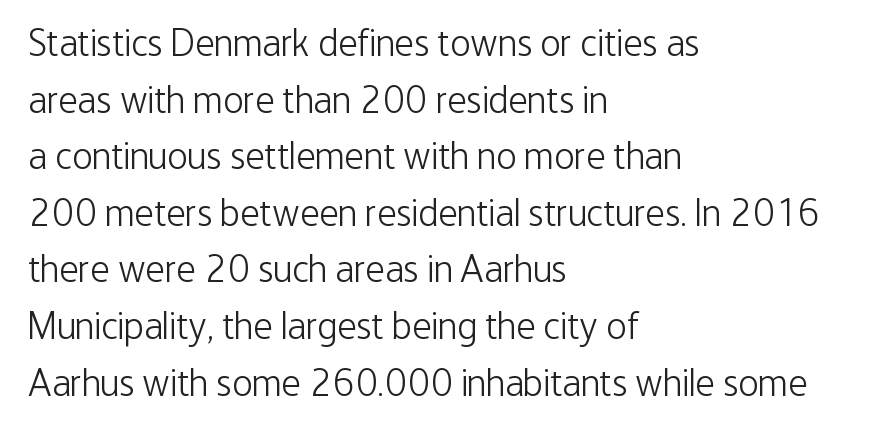
Q: Is the text bold? A: No.
Q: Is the text italic (slanted)? A: No, it is upright.
Q: Is the typeface a serif or a sans-serif typeface? A: Sans-serif.
Q: Is the text underlined? A: No.
Q: How is the paragraph aligned? A: Left-aligned.
Q: Is the spacing between letters normal or unusually wide? A: Normal.
Q: Is the spacing between lines tight, normal or loose? A: Normal.
Q: Width (condensed, normal, or wide)? A: Condensed.
Q: Stroke contrast? A: Low.
Q: x-height? A: Medium.
Q: Monospaced? A: No.
